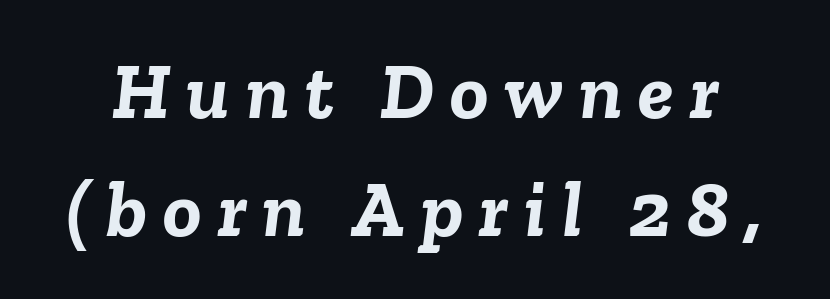
The letters are spread apart with noticeably loose tracking. Successive baselines arrive at the customary interval. The rendering applies a slant to the glyphs. You could not count columns in this text — the font is proportionally spaced. Decoration check: the copy has no underline.
